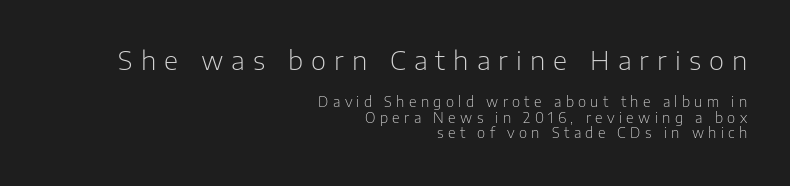
{"italic": "no", "bold": "no", "underline": "no", "align": "right", "line_spacing": "tight", "line_spacing_ratio": 1.1, "letter_spacing": "wide", "letter_spacing_em": 0.31, "larger_block": "first", "size_ratio": 1.86, "glyph_px": 26}
